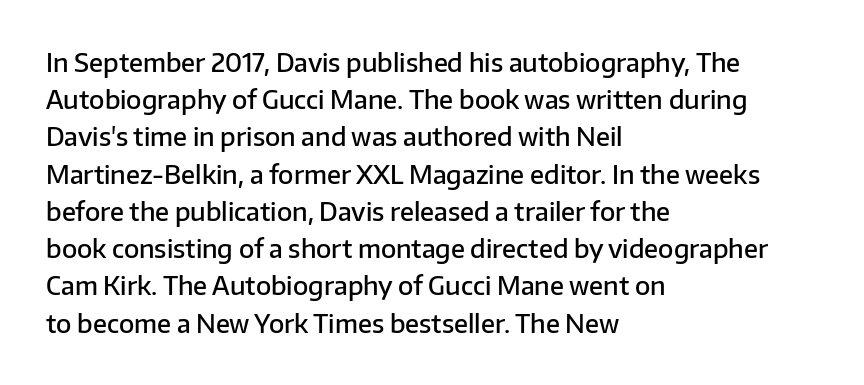
Normally led — the rows are evenly, conventionally spaced. Strokes here are thickened, but only to semibold level. Tracking value appears to be zero — textbook default spacing. A roman cut, with each character standing at attention. Teacher's note: observe the even left margin — that is flush-left alignment.
